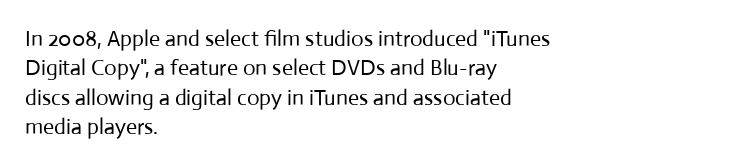
{"italic": "no", "bold": "no", "underline": "no", "align": "left", "line_spacing": "normal", "line_spacing_ratio": 1.34, "letter_spacing": "normal", "letter_spacing_em": 0.0, "glyph_px": 22}
